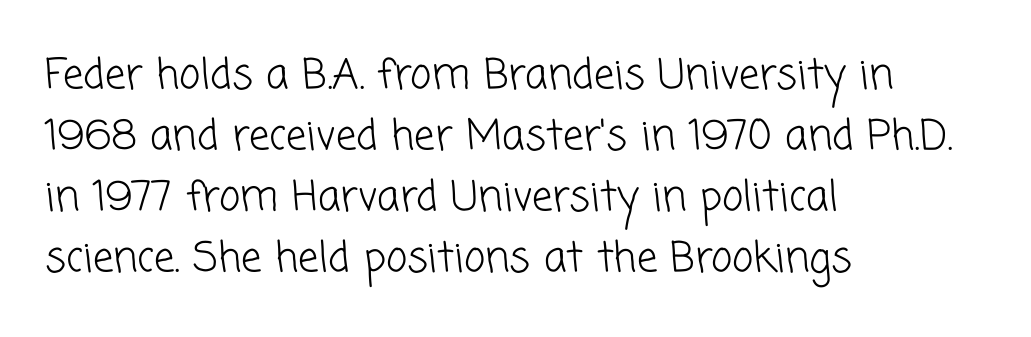
{"serif": "no", "bold": "no", "weight": "light", "width": "normal", "stroke_contrast": "low", "x_height": "medium", "monospaced": "no", "underline": "no", "align": "left", "line_spacing": "normal", "line_spacing_ratio": 1.49, "letter_spacing": "normal", "letter_spacing_em": 0.0, "glyph_px": 41}
